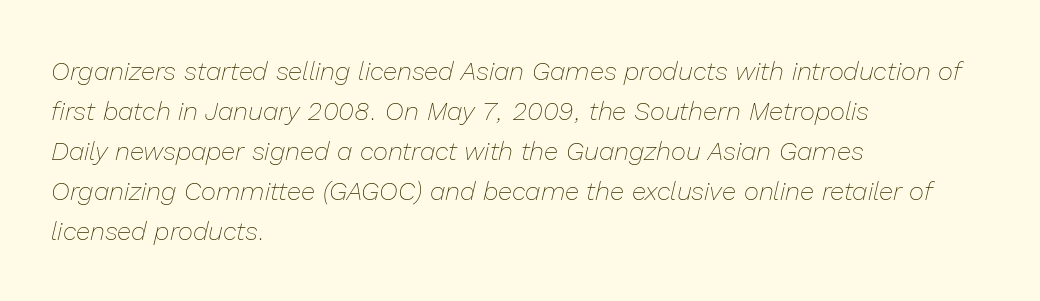
Weight: in the light-to-regular range. The typography opts for an oblique posture over an upright one. These lines sit exactly where default settings would place them. Short note: letters normally spaced. The area under the type is left untouched. Teacher's note: observe the even left margin — that is flush-left alignment.
